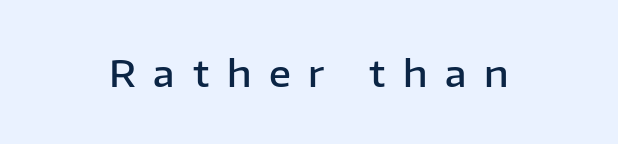
Each letter's strokes conclude bluntly, with no projecting serifs. You could only call the tracking loose — the letters float apart. This sample uses an upright cut, with every glyph sitting square on the baseline. Spacing verdict: proportional, widths tailored to each character.
